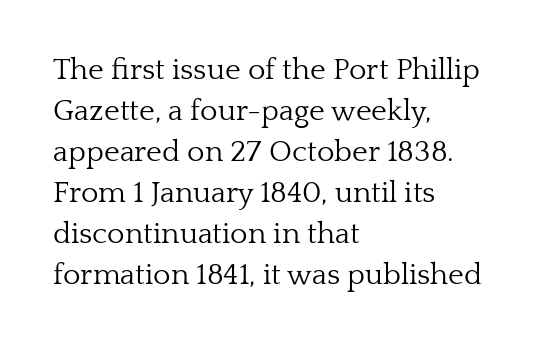
Where is the straight margin? On the left. How would I describe the line gaps? Plain and ordinary. The typography opts for an upright posture over an oblique one. The font sits on the lighter half of the weight spectrum, regular included. The face used here is proportionally spaced, like ordinary book or web type.
